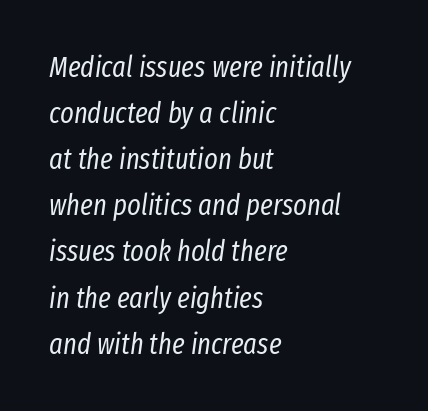
The image shows 29 px regular-weight, condensed type, italic (leaning right); set left-aligned, normal line spacing (1.59x), normal letter spacing, not underlined; low stroke contrast and a medium x-height.
